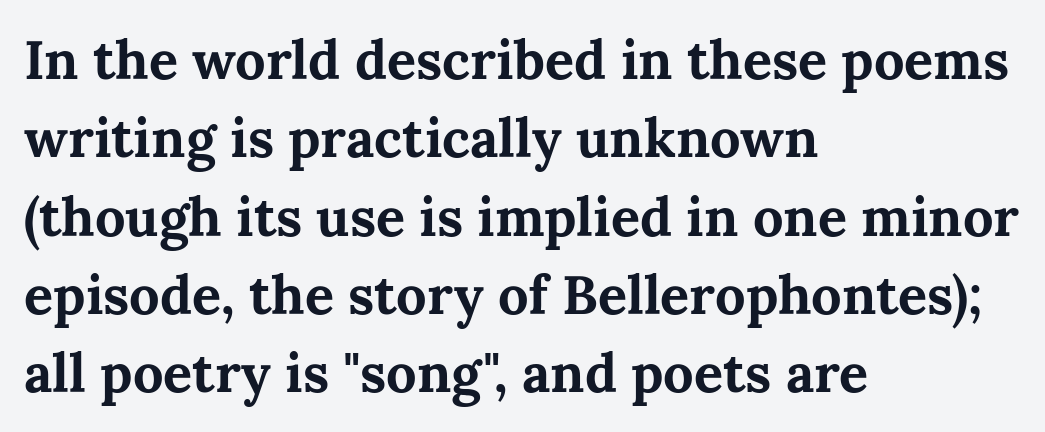
Q: Is the text bold? A: Yes.
Q: Is the text italic (slanted)? A: No, it is upright.
Q: Is the typeface a serif or a sans-serif typeface? A: Serif.
Q: Is the text underlined? A: No.
Q: How is the paragraph aligned? A: Left-aligned.
Q: Is the spacing between letters normal or unusually wide? A: Normal.
Q: Is the spacing between lines tight, normal or loose? A: Normal.
Q: Width (condensed, normal, or wide)? A: Normal.
Q: Stroke contrast? A: Medium.
Q: x-height? A: Medium.
Q: Monospaced? A: No.
